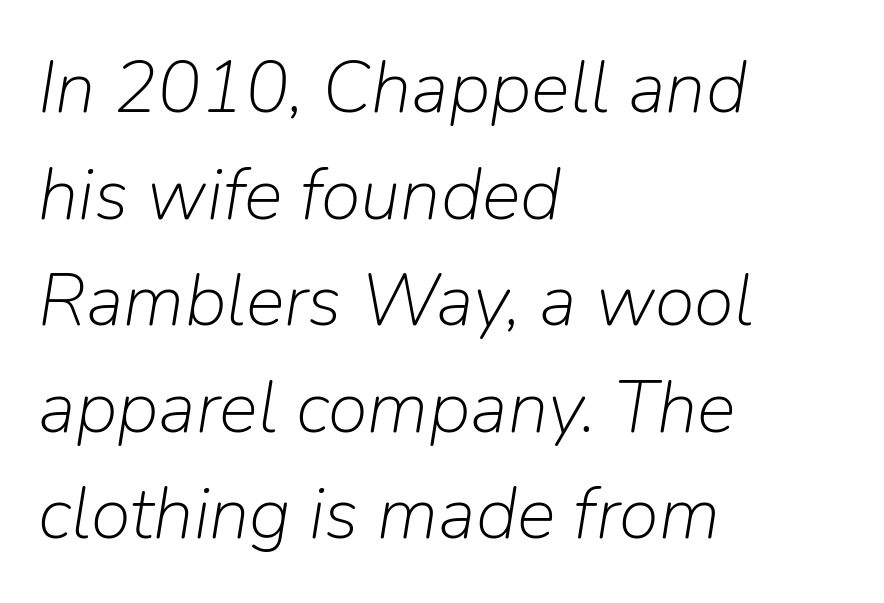
The image shows 73 px light type, italic (leaning right); set left-aligned, normal line spacing (1.46x), normal letter spacing, not underlined; low stroke contrast and a medium x-height.
